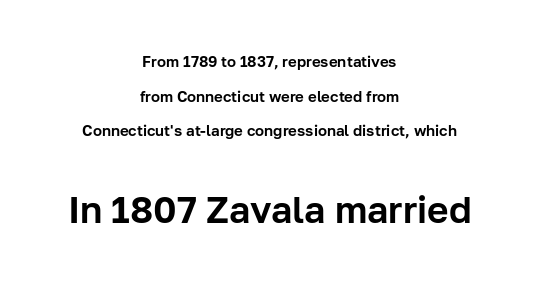
The image shows 37 px sans-serif type, upright; set centered, loose line spacing (2.31x), normal letter spacing, not underlined; the second (bottom) block is 2.47x larger; low stroke contrast and a medium x-height.
